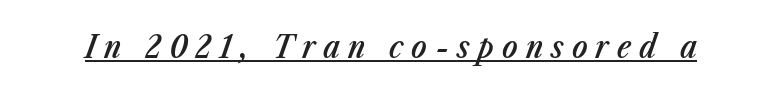
Q: Is the text bold? A: Semi-bold.
Q: Is the text italic (slanted)? A: Yes, it leans right by about 23 degrees.
Q: Is the text underlined? A: Yes.
Q: Is the spacing between letters normal or unusually wide? A: Unusually wide.
Q: Width (condensed, normal, or wide)? A: Condensed.
Q: Stroke contrast? A: Low.
Q: x-height? A: Medium.
Q: Monospaced? A: No.
